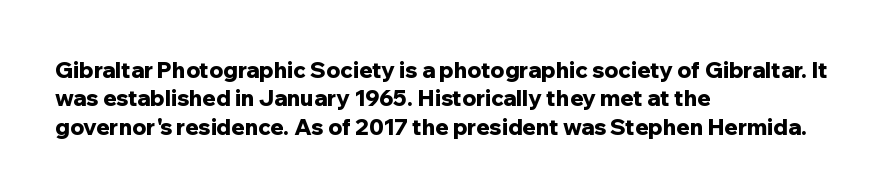
This is the regular roman posture of the typeface. The lines in this sample share a left origin and differ only in where they stop. Standard letterfit; no display-style spreading of the glyphs. Heavy-handed strokes throughout: this text is bold. The space directly below the letters is spotless.
